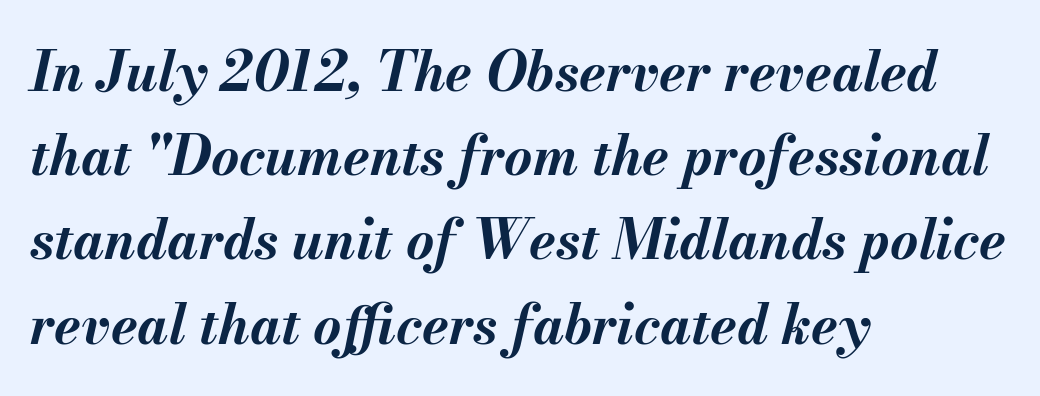
The image shows 54 px bold type, italic (leaning right); set left-aligned, normal line spacing (1.56x), normal letter spacing, not underlined; medium stroke contrast and a small x-height.
